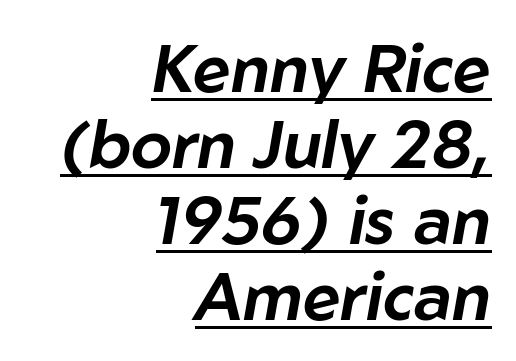
You could call the tracking neutral — neither tight nor loose. Does a line run under the words? Yes, clearly. Every character sits at an angle, as italics do. Horizontal bands of white between lines are thin slivers.
